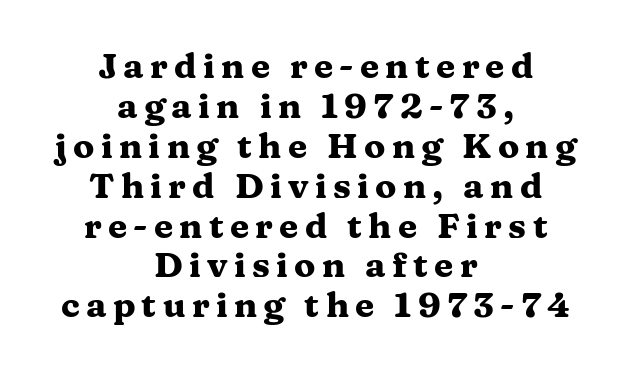
Q: Is the text bold? A: Yes.
Q: Is the text italic (slanted)? A: No, it is upright.
Q: Is the typeface a serif or a sans-serif typeface? A: Serif.
Q: Is the text underlined? A: No.
Q: How is the paragraph aligned? A: Centered.
Q: Is the spacing between lines tight, normal or loose? A: Tight.
Q: Width (condensed, normal, or wide)? A: Wide.
Q: Stroke contrast? A: Medium.
Q: x-height? A: Medium.
Q: Monospaced? A: No.
